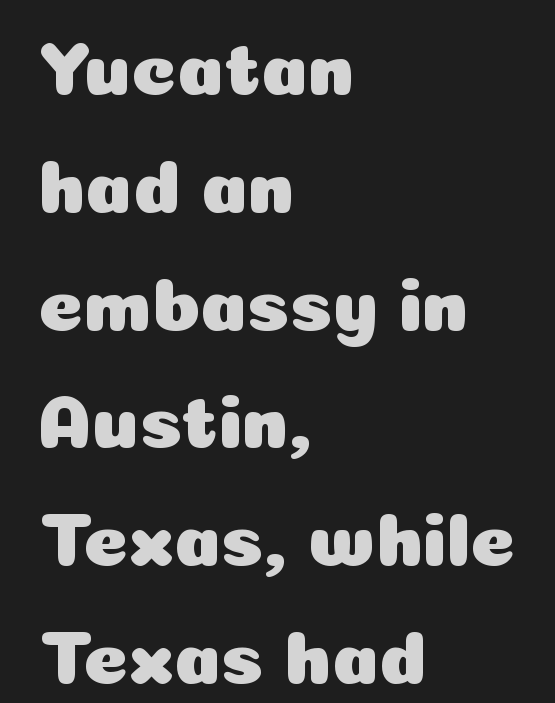
How would I describe the line gaps? Plain and ordinary. These lines stack with their left ends in a neat column. Examine the stroke ends and you'll find no serifs. How are the letters spaced? Ordinarily, with no added tracking. Italic? Not at all — the glyphs are vertical.
